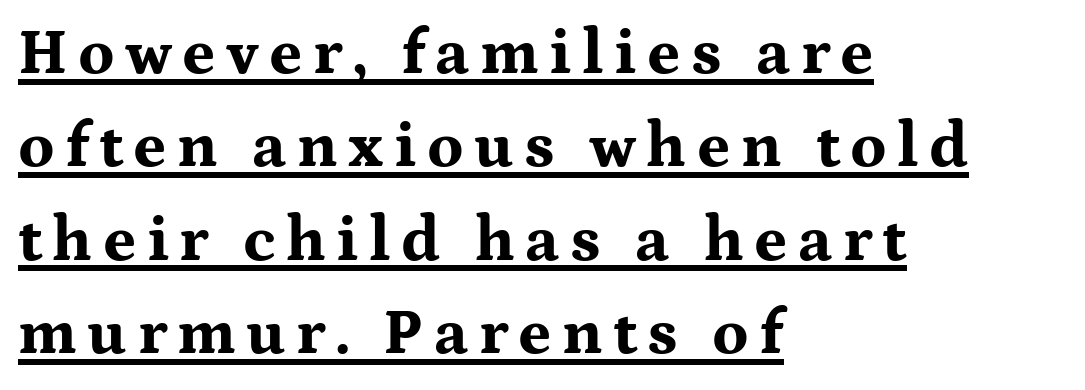
Tall strokes in this sample are plumb rather than angled. These lines are rendered in a variable-pitch font. Compared with a centered layout, this one pins lines to the left instead. Underline: present. Examine the stroke ends and you'll spot serifs. How heavy is the stroke? Heavy — this is a bold.
